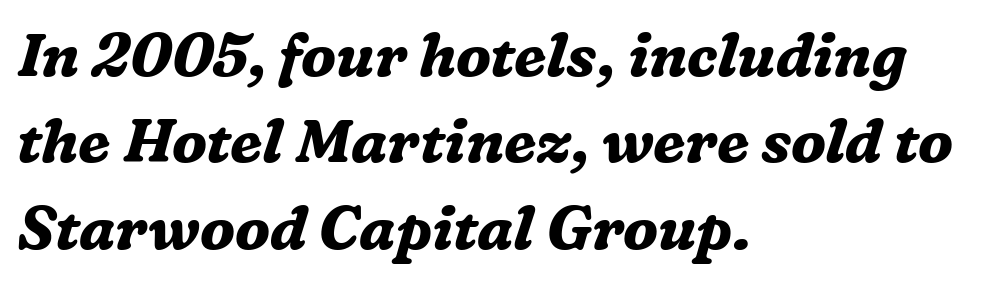
Compared with typical paragraphs, the rows here are spaced about the same. Note the varied advance widths — an 'i' is clearly narrower than an 'm'. Note: serifs present on the glyphs. If you drew a ruler down the left edge, every line would touch it. A typesetter would mark this as italic.
